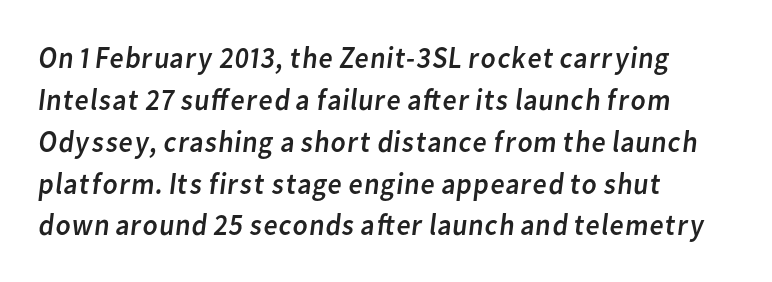
{"serif": "no", "bold": "no", "weight": "regular", "width": "normal", "stroke_contrast": "low", "x_height": "medium", "monospaced": "no", "underline": "no", "align": "left", "line_spacing": "normal", "line_spacing_ratio": 1.35, "letter_spacing": "normal", "letter_spacing_em": 0.0, "glyph_px": 31}
